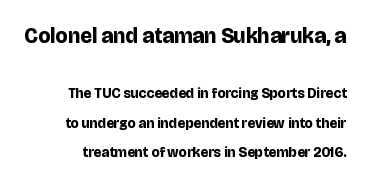
The rendering keeps characters at their native spacing. The typography opts for an upright posture over an oblique one. How would I describe the line gaps? Wide and relaxed. The glyphs are unaccompanied by any horizontal stroke below them.
